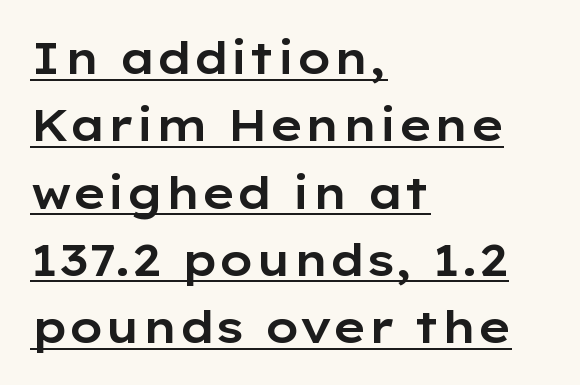
The image shows 44 px wide sans-serif type, upright; set left-aligned, normal line spacing (1.53x), normal letter spacing, underlined; low stroke contrast and a medium x-height.
